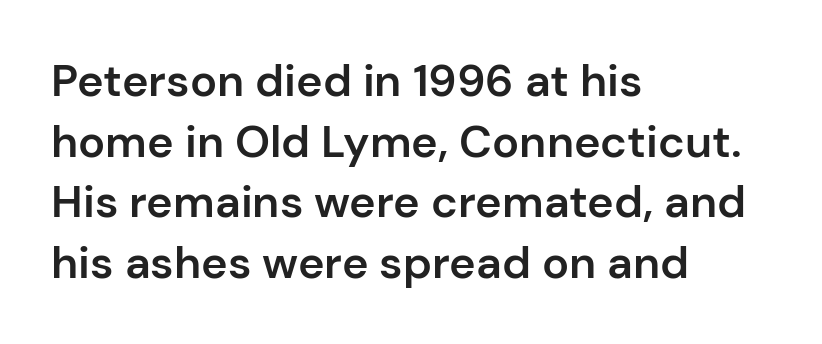
Q: Is the text bold? A: Semi-bold.
Q: Is the text italic (slanted)? A: No, it is upright.
Q: Is the typeface a serif or a sans-serif typeface? A: Sans-serif.
Q: Is the text underlined? A: No.
Q: How is the paragraph aligned? A: Left-aligned.
Q: Is the spacing between letters normal or unusually wide? A: Normal.
Q: Is the spacing between lines tight, normal or loose? A: Normal.
Q: Width (condensed, normal, or wide)? A: Normal.
Q: Stroke contrast? A: Low.
Q: x-height? A: Medium.
Q: Monospaced? A: No.
